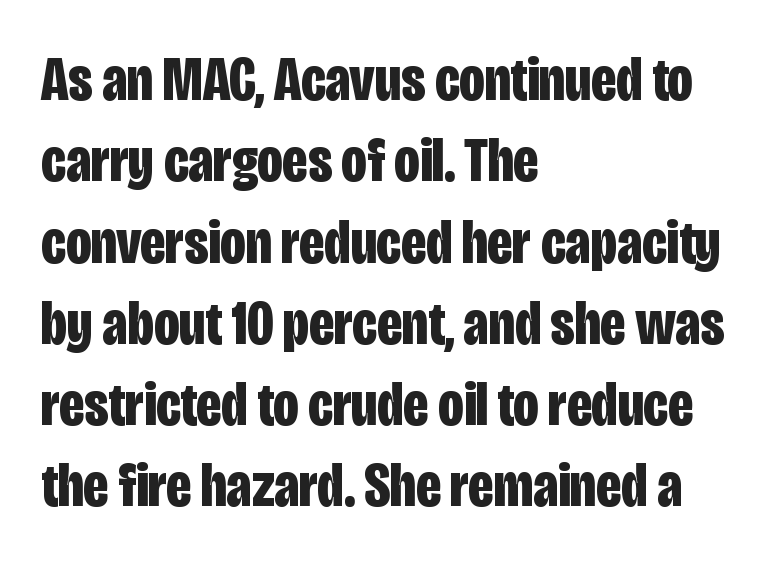
The image shows 63 px bold, condensed sans-serif type, upright; set left-aligned, normal line spacing (1.29x), normal letter spacing, not underlined; low stroke contrast and a large x-height.
